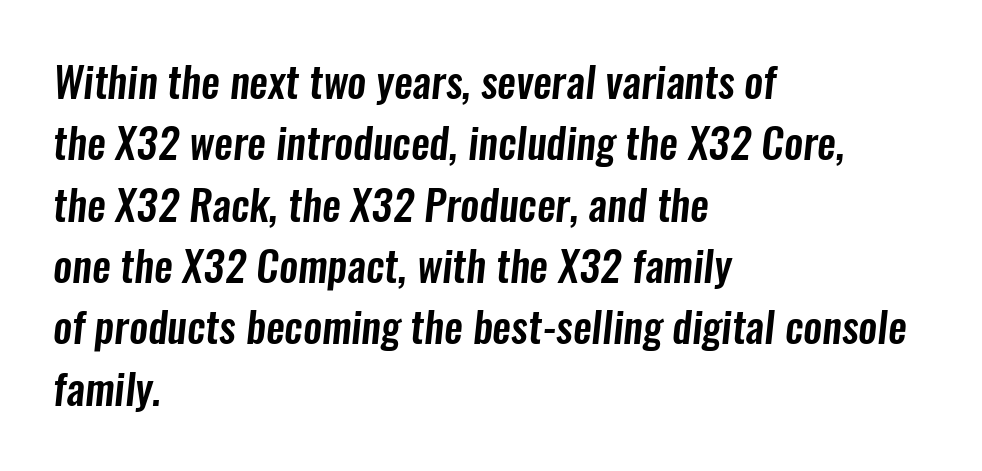
Q: Is the typeface a serif or a sans-serif typeface? A: Sans-serif.
Q: Is the text underlined? A: No.
Q: How is the paragraph aligned? A: Left-aligned.
Q: Is the spacing between letters normal or unusually wide? A: Normal.
Q: Is the spacing between lines tight, normal or loose? A: Normal.
Q: Width (condensed, normal, or wide)? A: Condensed.
Q: Stroke contrast? A: Low.
Q: x-height? A: Medium.
Q: Monospaced? A: No.
